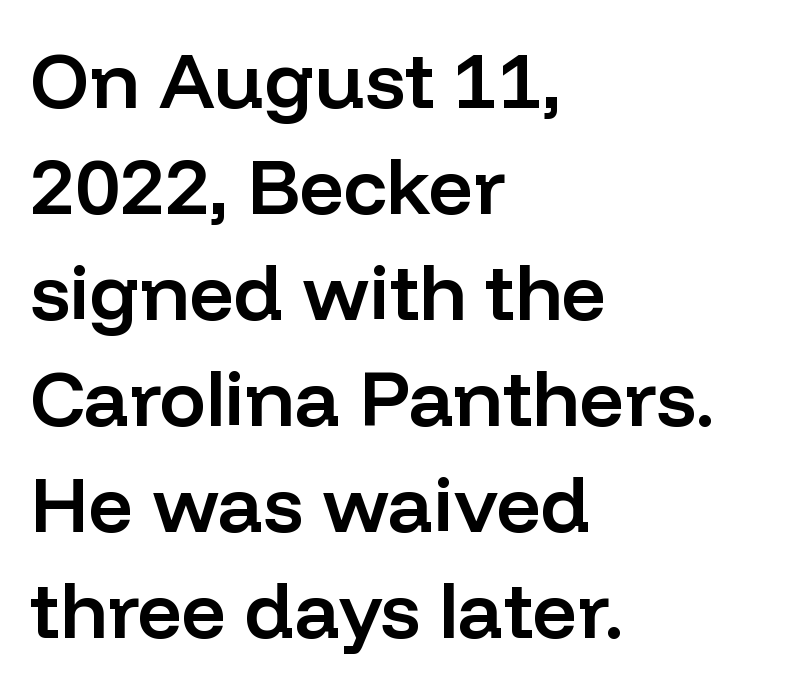
The space between consecutive lines is moderate. Is this a fixed-width face? No — the glyphs have proportional, varying widths. Horizontally, the lines are justified to the leading edge only. Underline: absent.
